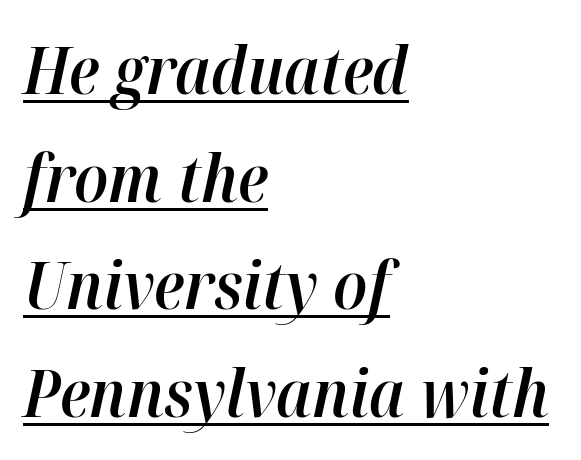
The image shows 66 px semibold type, italic (leaning right); set left-aligned, normal line spacing (1.63x), normal letter spacing, underlined; high stroke contrast and a medium x-height.
